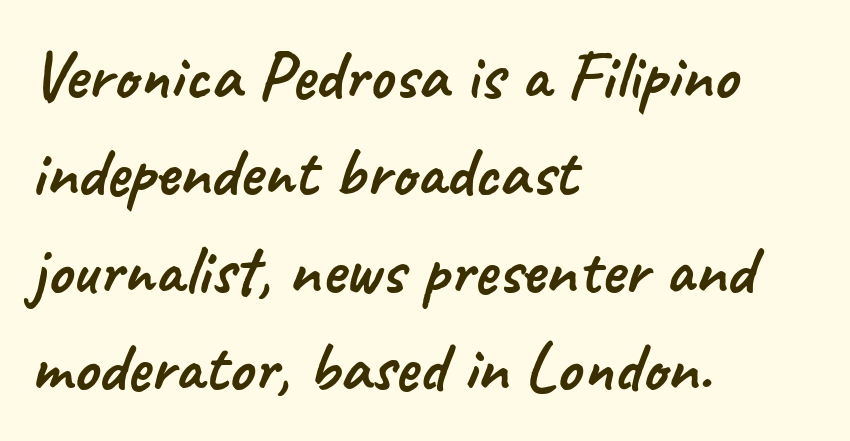
Q: Is the typeface a serif or a sans-serif typeface? A: Sans-serif.
Q: Is the text underlined? A: No.
Q: How is the paragraph aligned? A: Left-aligned.
Q: Is the spacing between letters normal or unusually wide? A: Normal.
Q: Is the spacing between lines tight, normal or loose? A: Normal.
Q: Width (condensed, normal, or wide)? A: Normal.
Q: Stroke contrast? A: Low.
Q: x-height? A: Small.
Q: Monospaced? A: No.
